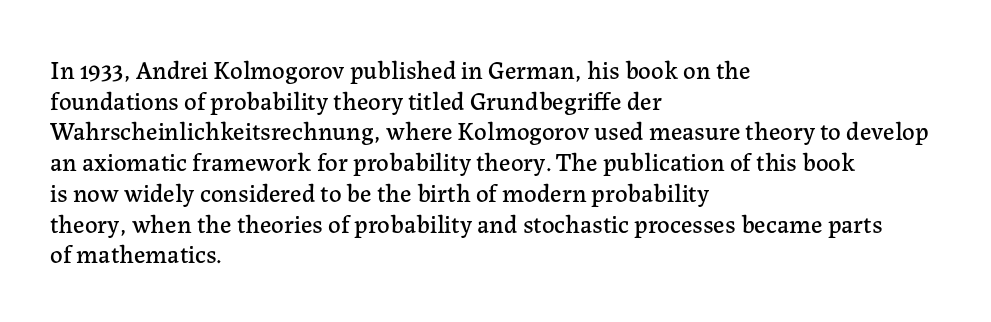
The image shows 25 px text type, upright; set left-aligned, line spacing 1.23x, normal letter spacing, not underlined.
